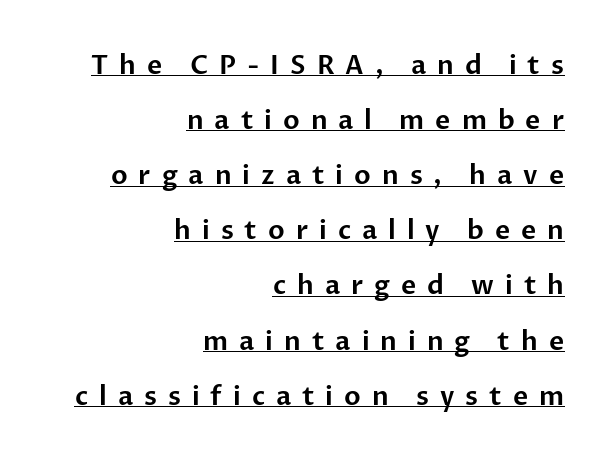
{"italic": "no", "underline": "yes", "align": "right", "line_spacing": "loose", "line_spacing_ratio": 2.12, "letter_spacing": "wide", "letter_spacing_em": 0.42, "glyph_px": 26}
